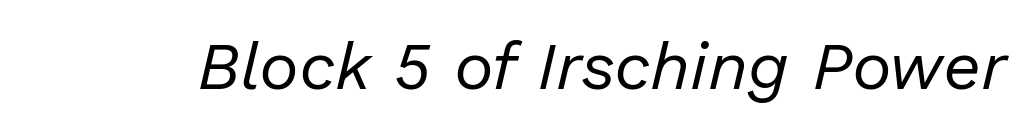
The image shows 67 px regular-weight type, italic (leaning right); set normal letter spacing, not underlined; low stroke contrast and a medium x-height.
